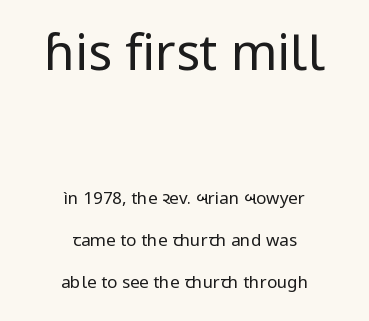
Posture: straight, roman, zero tilt. Honestly, there is no underline to notice here at all. Compared with typical body copy, the letter spacing here is the same. This sample trades compactness for vertical openness between lines. This is not heavy type; no bold has been used.
